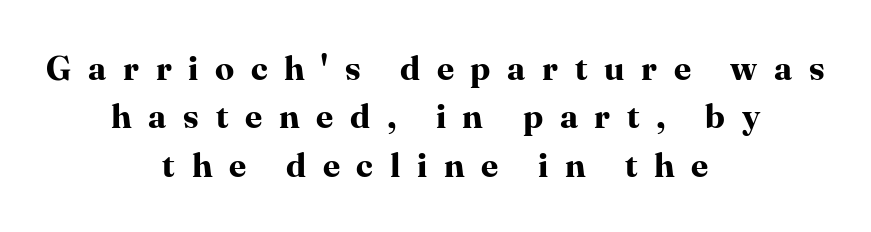
The image shows 34 px bold serif type, upright; set centered, normal line spacing (1.42x), unusually wide letter spacing (+0.49 em), not underlined; high stroke contrast and a medium x-height.
